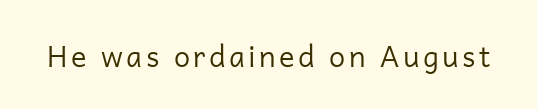
Descenders hang freely into open space. Note: no serifs on the glyphs. Think of a printed novel: that variable character pitch is what you see here. Weight class: somewhere from thin through regular.
